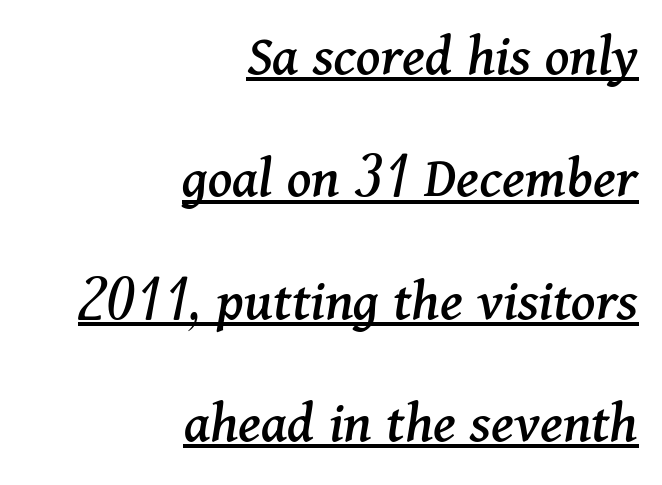
{"serif": "yes", "italic": "yes", "lean": "right", "slant_degrees": 11, "width": "normal", "stroke_contrast": "medium", "x_height": "medium", "monospaced": "no", "underline": "yes", "align": "right", "line_spacing": "loose", "line_spacing_ratio": 2.04, "letter_spacing": "normal", "letter_spacing_em": 0.0, "glyph_px": 60}
